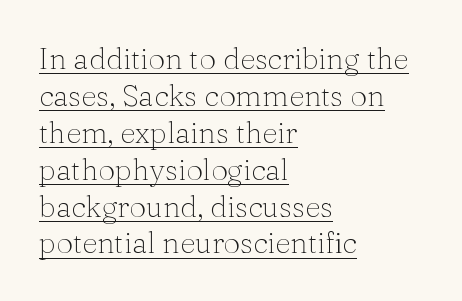
Q: Is the text bold? A: No.
Q: Is the text italic (slanted)? A: No, it is upright.
Q: Is the typeface a serif or a sans-serif typeface? A: Serif.
Q: Is the text underlined? A: Yes.
Q: How is the paragraph aligned? A: Left-aligned.
Q: Is the spacing between letters normal or unusually wide? A: Normal.
Q: Width (condensed, normal, or wide)? A: Normal.
Q: Stroke contrast? A: Medium.
Q: x-height? A: Medium.
Q: Monospaced? A: No.
